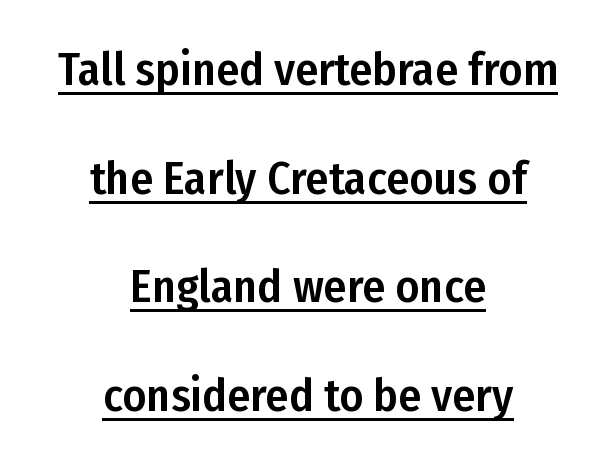
{"serif": "no", "italic": "no", "width": "condensed", "stroke_contrast": "low", "x_height": "medium", "monospaced": "no", "underline": "yes", "align": "center", "line_spacing": "loose", "line_spacing_ratio": 2.36, "letter_spacing": "normal", "letter_spacing_em": 0.0, "glyph_px": 46}
